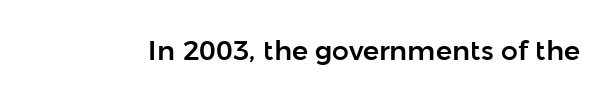
Q: Is the text italic (slanted)? A: No, it is upright.
Q: Is the text underlined? A: No.
Q: Is the spacing between letters normal or unusually wide? A: Normal.
